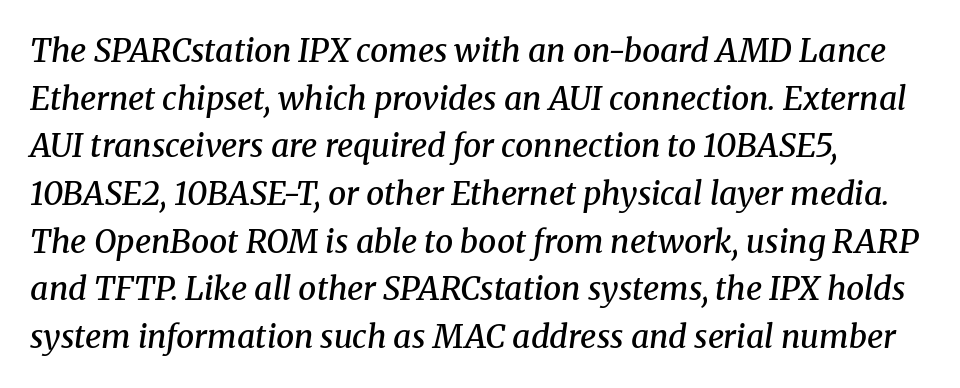
The image shows 32 px semibold serif type, italic (leaning right); set left-aligned, normal line spacing (1.49x), normal letter spacing, not underlined; medium stroke contrast and a medium x-height.
